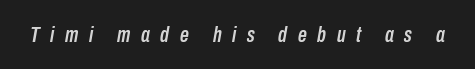
The image shows 22 px text type, italic (leaning right); set unusually wide letter spacing (+0.48 em), not underlined.
